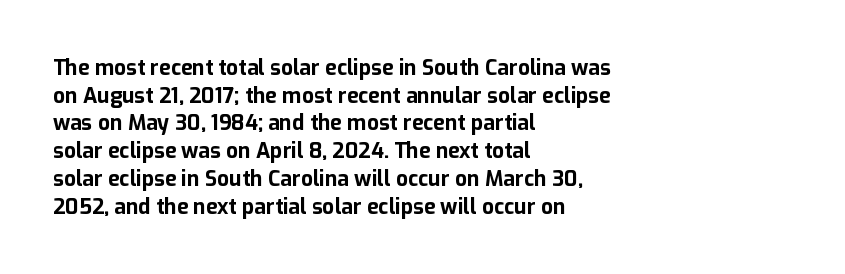
The image shows 21 px bold type, upright; set left-aligned, normal line spacing (1.32x), normal letter spacing, not underlined.
